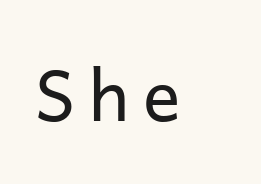
{"serif": "no", "italic": "no", "bold": "no", "weight": "regular", "width": "normal", "stroke_contrast": "low", "x_height": "medium", "monospaced": "no", "underline": "no", "letter_spacing": "wide", "letter_spacing_em": 0.2, "glyph_px": 70}
